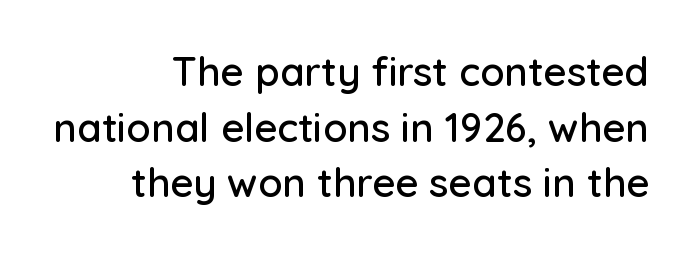
The image shows 40 px sans-serif type, upright; set right-aligned, normal line spacing (1.39x), normal letter spacing, not underlined; low stroke contrast and a medium x-height.
